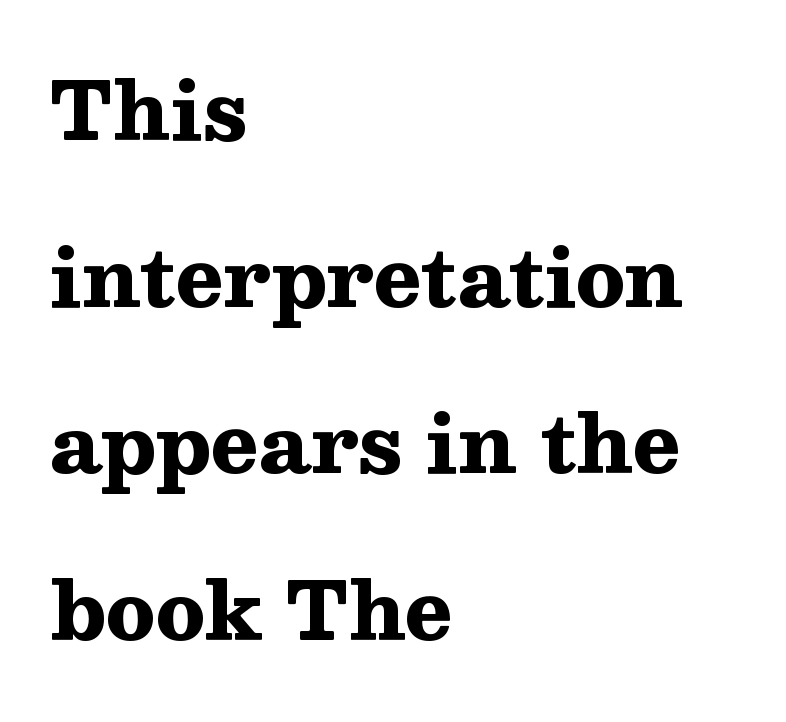
Q: Is the text bold? A: Yes.
Q: Is the text italic (slanted)? A: No, it is upright.
Q: Is the typeface a serif or a sans-serif typeface? A: Serif.
Q: Is the text underlined? A: No.
Q: How is the paragraph aligned? A: Left-aligned.
Q: Is the spacing between letters normal or unusually wide? A: Normal.
Q: Is the spacing between lines tight, normal or loose? A: Loose.
Q: Width (condensed, normal, or wide)? A: Wide.
Q: Stroke contrast? A: Medium.
Q: x-height? A: Medium.
Q: Monospaced? A: No.
